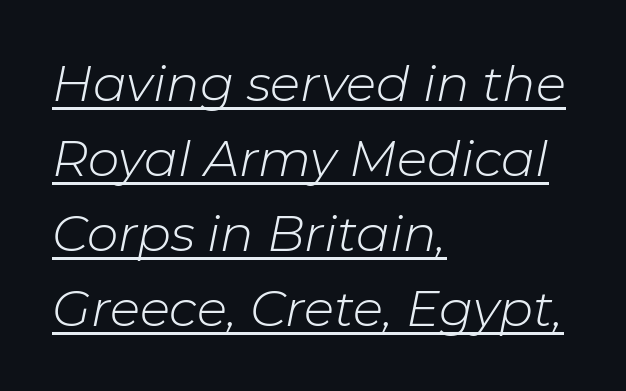
Q: Is the text bold? A: No.
Q: Is the text italic (slanted)? A: Yes, it leans right by about 11 degrees.
Q: Is the text underlined? A: Yes.
Q: How is the paragraph aligned? A: Left-aligned.
Q: Is the spacing between letters normal or unusually wide? A: Normal.
Q: Is the spacing between lines tight, normal or loose? A: Normal.
Q: Width (condensed, normal, or wide)? A: Normal.
Q: Stroke contrast? A: Low.
Q: x-height? A: Medium.
Q: Monospaced? A: No.
